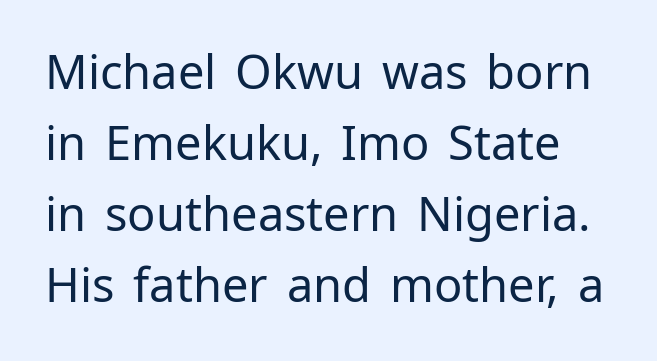
The image shows 47 px regular-weight sans-serif type, upright; set normal line spacing (1.51x), normal letter spacing, not underlined; low stroke contrast and a medium x-height.
